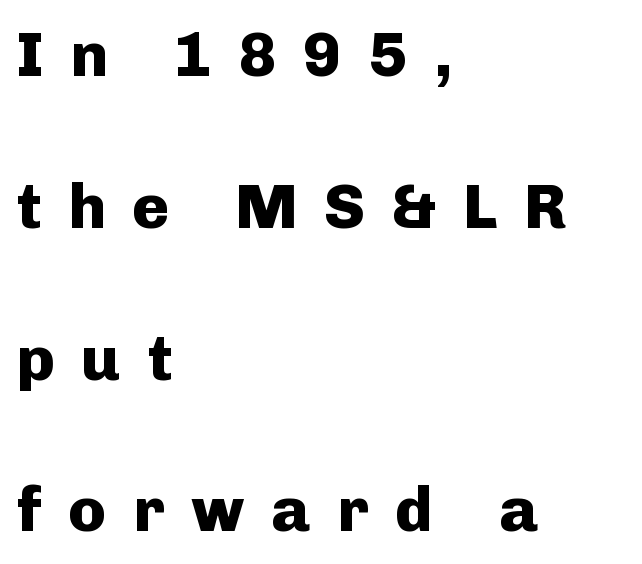
{"serif": "no", "italic": "no", "bold": "yes", "weight": "heavy", "width": "normal", "stroke_contrast": "low", "x_height": "medium", "monospaced": "no", "underline": "no", "align": "left", "line_spacing": "loose", "line_spacing_ratio": 2.41, "letter_spacing": "wide", "letter_spacing_em": 0.42, "glyph_px": 63}
